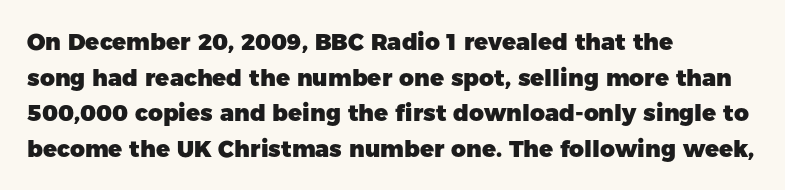
The image shows 23 px bold type, upright; set left-aligned, normal line spacing (1.55x), normal letter spacing, not underlined.
